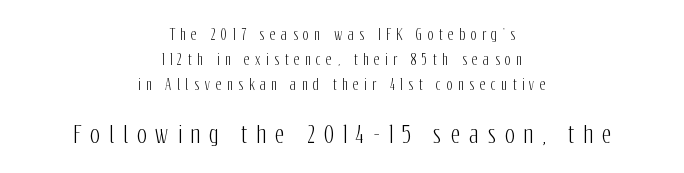
The image shows 23 px text type, upright; set centered, line spacing 1.8x, unusually wide letter spacing (+0.39 em), not underlined; the second (bottom) block is 1.64x larger.
